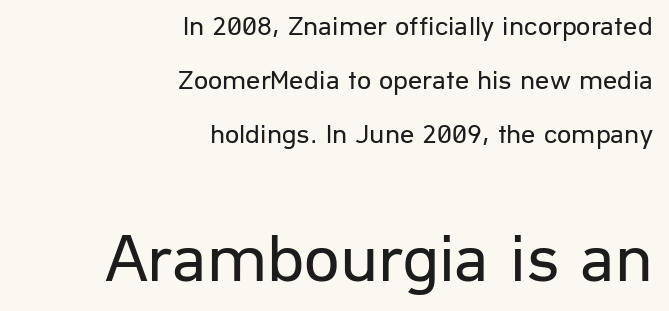
{"serif": "no", "italic": "no", "bold": "no", "weight": "regular", "width": "normal", "stroke_contrast": "low", "x_height": "medium", "monospaced": "no", "underline": "no", "align": "right", "line_spacing": "loose", "line_spacing_ratio": 1.93, "letter_spacing": "normal", "letter_spacing_em": 0.0, "larger_block": "second", "size_ratio": 2.5, "glyph_px": 70}
